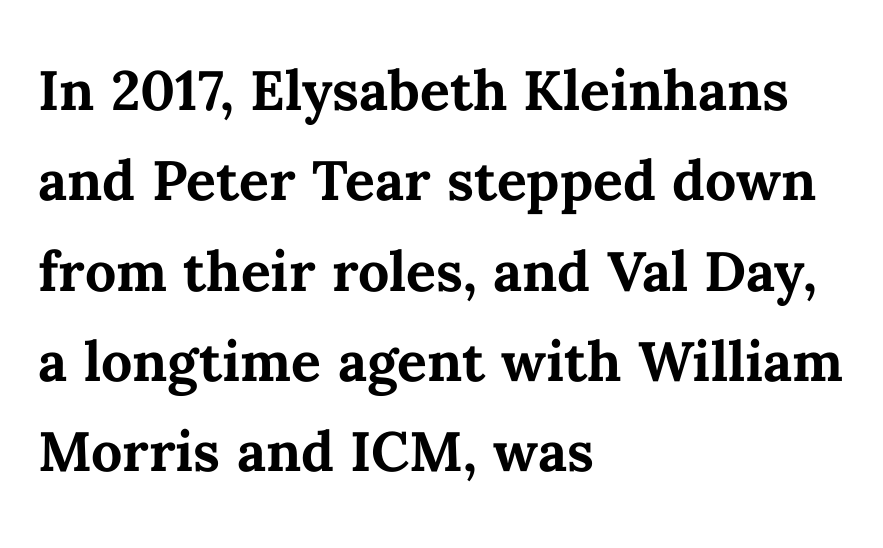
How are the letters spaced? Ordinarily, with no added tracking. The strokes are fattened all the way to bold. If you drew a ruler down the left edge, every line would touch it. Looks like regular typesetting: each glyph gets only the width it needs. Italic: no, the glyphs are upright roman. The glyphs are unaccompanied by any horizontal stroke below them.
